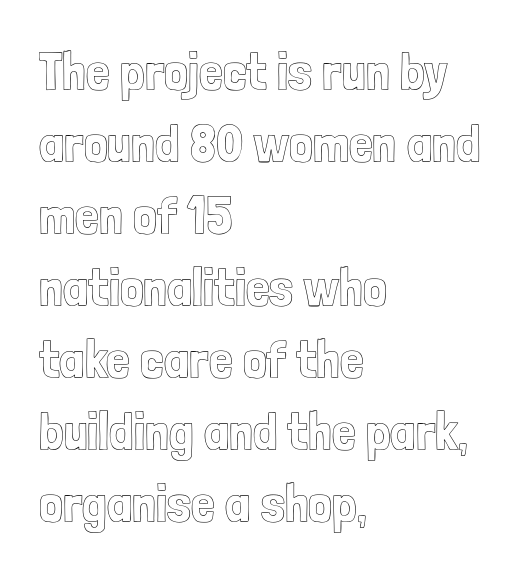
Baseline-to-baseline distance is the conventional proportion of letter height. The rendering uses natural spacing where letterforms have individual widths. A student would call this left alignment; a typographer would say flush left, rag right. Type without underlining. Posture: upright roman. These lines keep a tight, regular rhythm from letter to letter.
